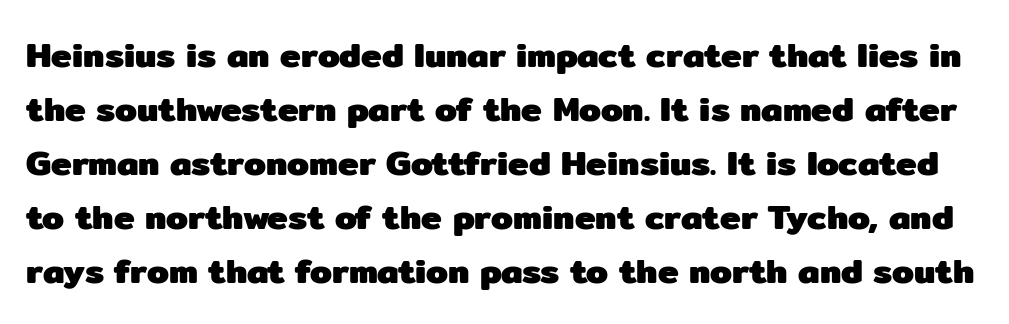
Q: Is the text bold? A: Yes.
Q: Is the text italic (slanted)? A: No, it is upright.
Q: Is the typeface a serif or a sans-serif typeface? A: Sans-serif.
Q: Is the text underlined? A: No.
Q: Is the spacing between letters normal or unusually wide? A: Normal.
Q: Is the spacing between lines tight, normal or loose? A: Normal.
Q: Width (condensed, normal, or wide)? A: Normal.
Q: Stroke contrast? A: Low.
Q: x-height? A: Medium.
Q: Monospaced? A: No.
